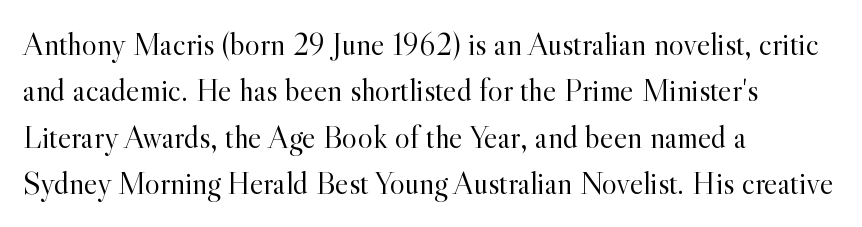
The lines are quadded left. This block has exactly the height ordinary leading produces. The characters are drawn with everyday or finer stroke widths. The specimen omits any rule beneath the text block's lines. This sample has the flowing, uneven cadence of proportional lettering. The font family rendered here belongs to the serif group.
